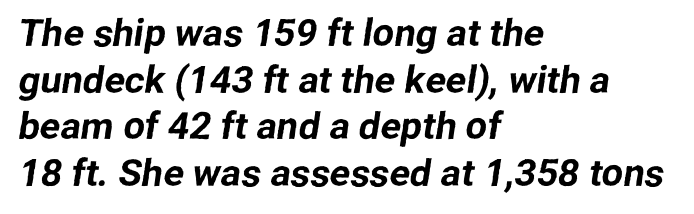
The image shows 38 px sans-serif type; set left-aligned, line spacing 1.23x, normal letter spacing, not underlined; low stroke contrast and a medium x-height.
